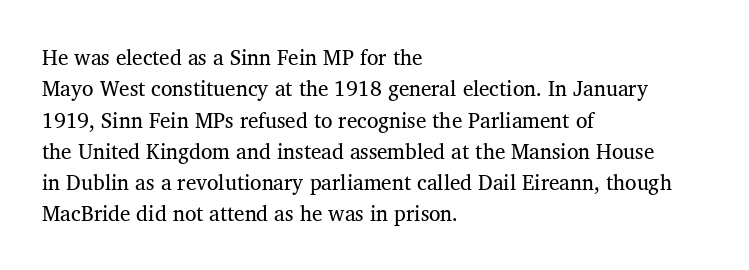
The image shows 21 px text type; set left-aligned, normal line spacing (1.49x), normal letter spacing, not underlined.
